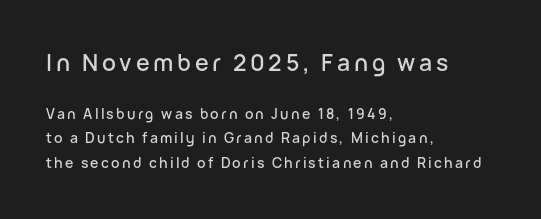
The zone under the glyphs is completely vacant. Two sizes are in play, and the larger belongs to the first block. The rendering anchors every line to the left-hand side. The letters stand upright; this is a roman face.
